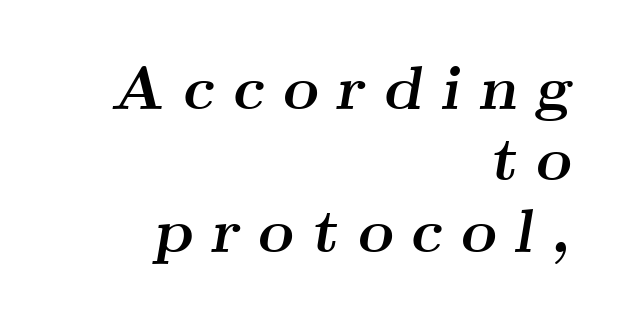
Tracking value appears strongly positive — letters spread wide. An italicized treatment has been applied to the whole sample. The strokes are fattened all the way to bold. Font category for this specimen: serif.
